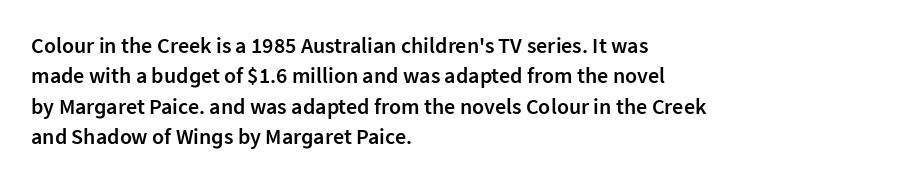
{"italic": "no", "bold": "semi", "underline": "no", "align": "left", "line_spacing": "normal", "line_spacing_ratio": 1.38, "letter_spacing": "normal", "letter_spacing_em": 0.0, "glyph_px": 22}
